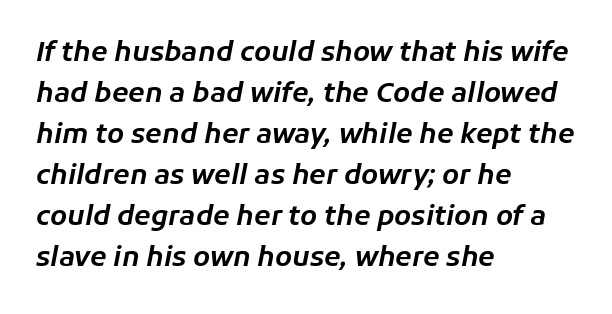
The image shows 27 px text type, italic (leaning right); set left-aligned, normal line spacing (1.52x), normal letter spacing, not underlined.
